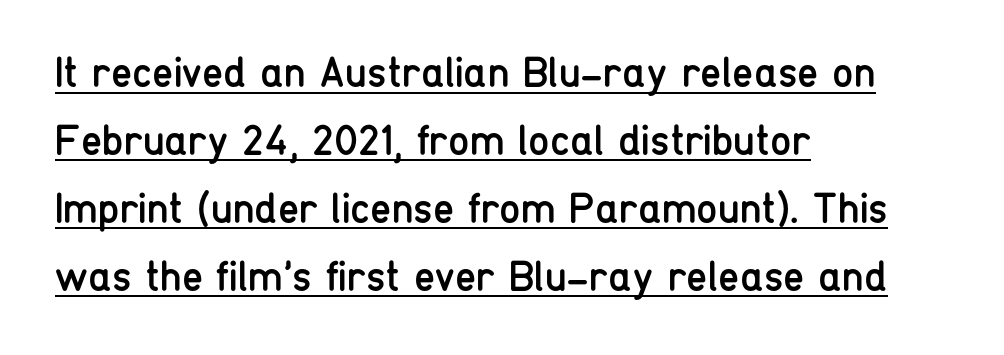
{"serif": "no", "italic": "no", "bold": "no", "weight": "regular", "width": "condensed", "stroke_contrast": "low", "x_height": "medium", "monospaced": "no", "underline": "yes", "align": "left", "line_spacing": "normal", "line_spacing_ratio": 1.58, "letter_spacing": "normal", "letter_spacing_em": 0.0, "glyph_px": 43}
